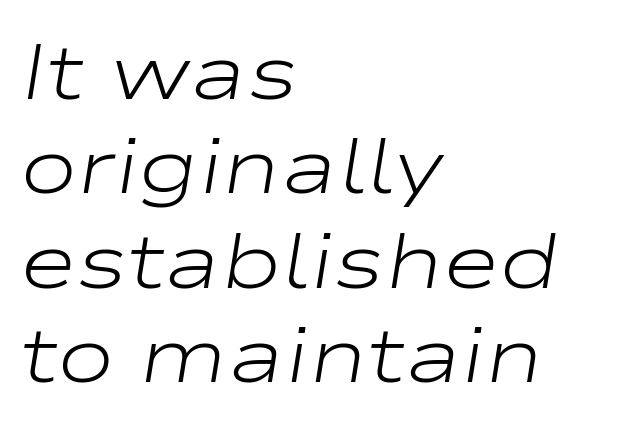
The image shows 78 px light, wide type, italic (leaning right); set left-aligned, line spacing 1.21x, normal letter spacing, not underlined; low stroke contrast and a medium x-height.
